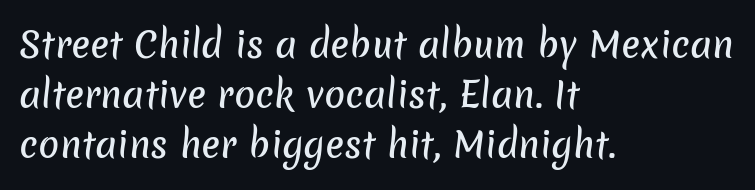
The passage shown is typed in a proportional face where columns would drift. Alignment: flush left. No word sits above an underline. Glyph-to-glyph distance matches everyday printed text. The vertical gap from one line to the next is medium. Stroke terminals: plain, sans-serif.
